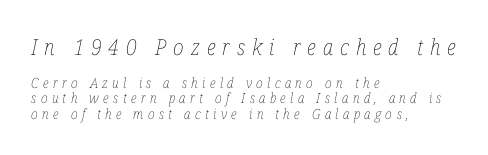
The weight tops out at a normal text grade. Each new line begins almost immediately beneath the previous one. The gap between lines stays unmarked. Observe the lean: these are italic letterforms.
